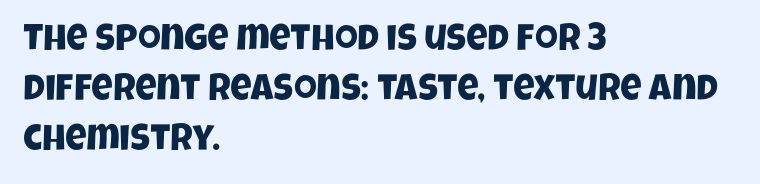
Q: Is the typeface a serif or a sans-serif typeface? A: Sans-serif.
Q: Is the text underlined? A: No.
Q: How is the paragraph aligned? A: Left-aligned.
Q: Is the spacing between letters normal or unusually wide? A: Normal.
Q: Is the spacing between lines tight, normal or loose? A: Normal.
Q: Width (condensed, normal, or wide)? A: Condensed.
Q: Stroke contrast? A: Low.
Q: x-height? A: Large.
Q: Monospaced? A: No.
